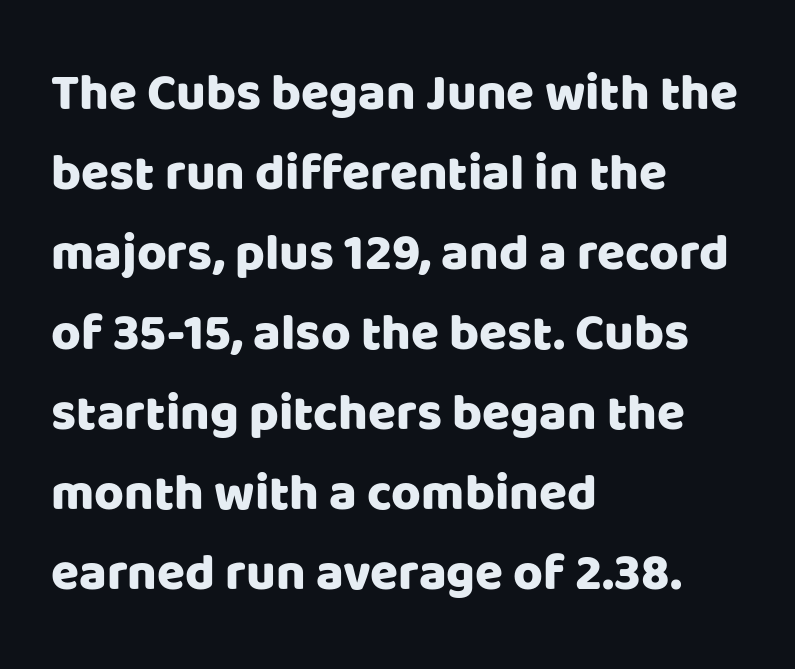
Q: Is the text italic (slanted)? A: No, it is upright.
Q: Is the typeface a serif or a sans-serif typeface? A: Sans-serif.
Q: Is the text underlined? A: No.
Q: How is the paragraph aligned? A: Left-aligned.
Q: Is the spacing between letters normal or unusually wide? A: Normal.
Q: Is the spacing between lines tight, normal or loose? A: Normal.
Q: Width (condensed, normal, or wide)? A: Normal.
Q: Stroke contrast? A: Low.
Q: x-height? A: Large.
Q: Monospaced? A: No.
